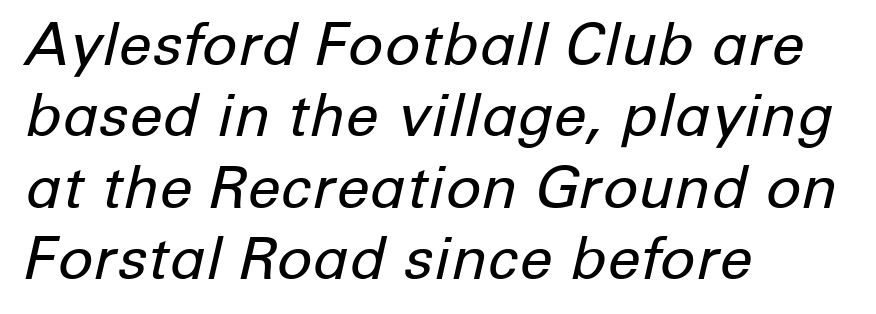
Letters have the restrained weight of plain body copy at most. Beneath every word, the page is bare. In terms of letterspacing, this is plain default setting. Would a proofreader flag this as italicized? Yes. Think of a printed novel: that variable character pitch is what you see here.
